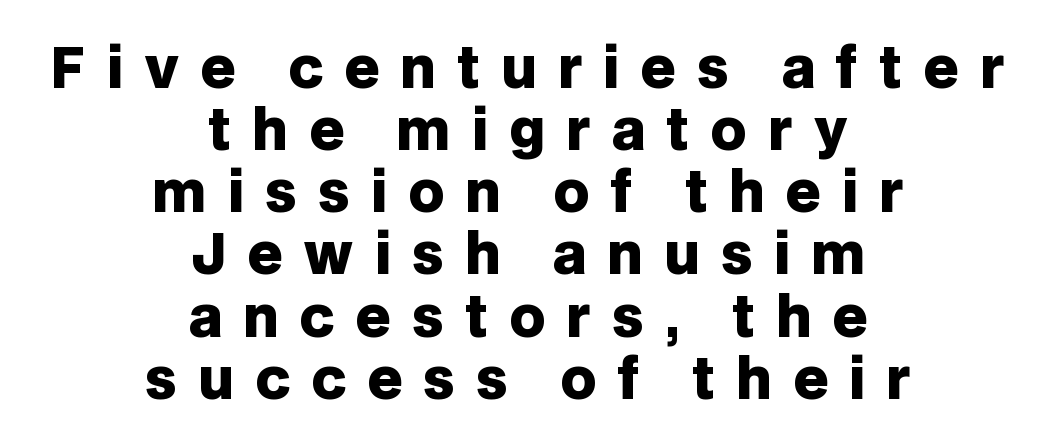
{"serif": "no", "italic": "no", "bold": "yes", "weight": "heavy", "width": "normal", "stroke_contrast": "low", "x_height": "large", "monospaced": "no", "underline": "no", "align": "center", "line_spacing": "tight", "line_spacing_ratio": 1.13, "letter_spacing": "wide", "letter_spacing_em": 0.38, "glyph_px": 55}
